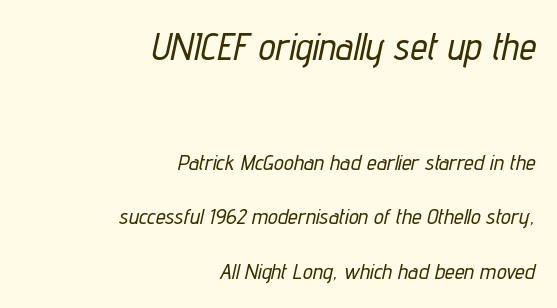
Q: Is the text italic (slanted)? A: Yes, it leans right by about 12 degrees.
Q: Is the text underlined? A: No.
Q: How is the paragraph aligned? A: Right-aligned.
Q: Is the spacing between letters normal or unusually wide? A: Normal.
Q: Is the spacing between lines tight, normal or loose? A: Loose.
Q: Which block of text is set in a larger size, the first (top) or the second (bottom)? A: The first (top) one.
Q: Width (condensed, normal, or wide)? A: Condensed.
Q: Stroke contrast? A: Low.
Q: x-height? A: Medium.
Q: Monospaced? A: No.
